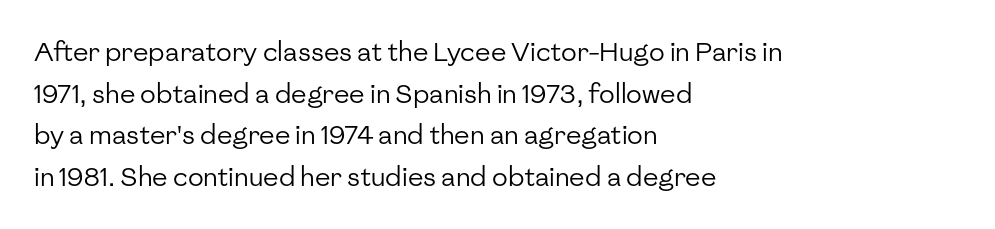
The image shows 26 px text type, upright; set left-aligned, normal line spacing (1.6x), normal letter spacing, not underlined.
